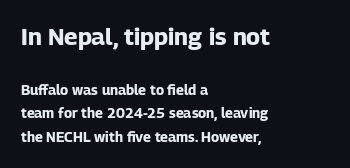
The passage is arranged the way most books set body copy — flush left. The more generous point size was reserved for the upper chunk. The line texture is even and compact thanks to regular tracking. Line spacing here is normal.
